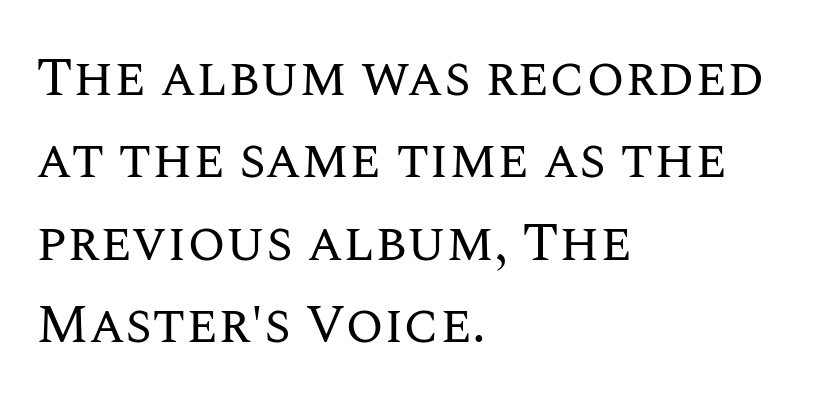
The image shows 55 px regular-weight type, upright; set left-aligned, normal line spacing (1.5x), normal letter spacing, not underlined; medium stroke contrast and a large x-height.
